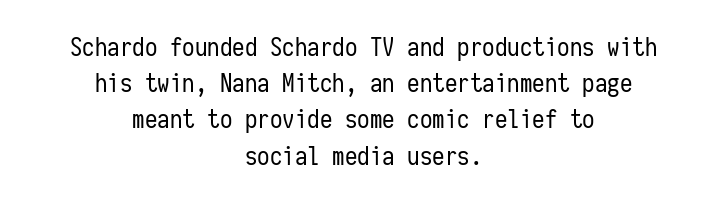
No extra ink here — the face is not bold. Inter-character spacing is left at the font's built-in metrics. The axis of the letterforms is exactly vertical. Where is the straight margin? There isn't one; the lines are centered. The rows are spaced the way most documents space them.
